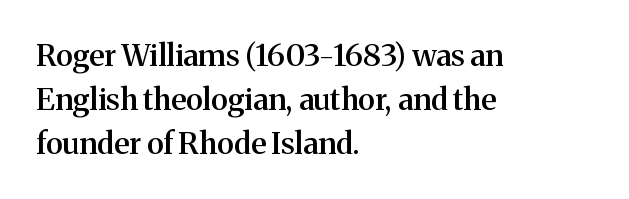
The image shows 30 px semibold serif type, upright; set left-aligned, normal line spacing (1.46x), normal letter spacing, not underlined; medium stroke contrast and a medium x-height.
